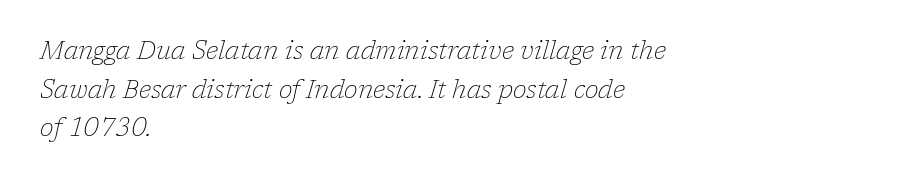
Students, observe: this is what conventionally led text looks like. Inter-character spacing is left at the font's built-in metrics. The lines are quadded left. The words here are not underlined. Stem width sits at or under what a default text font uses. Is the type slanted? Yes — the strokes lean at a clear angle.
